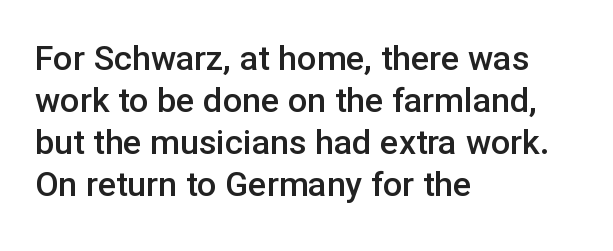
The image shows 34 px semibold sans-serif type, upright; set left-aligned, line spacing 1.24x, normal letter spacing, not underlined; low stroke contrast and a medium x-height.
